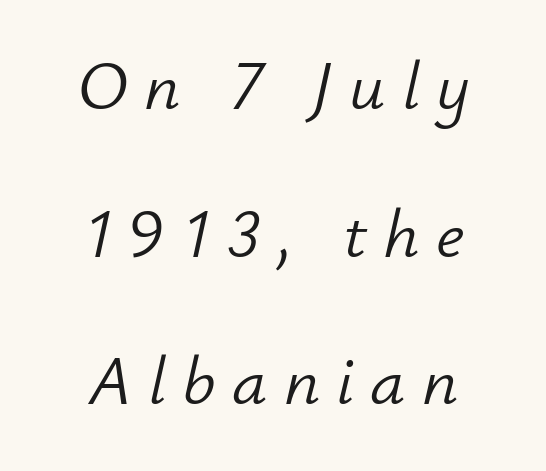
Short note: letters widely spaced. Line spacing here is loose. Descenders are the only things crossing below the line. You could not count columns in this text — the font is proportionally spaced. The passage is arranged like a title page — every line centered.
